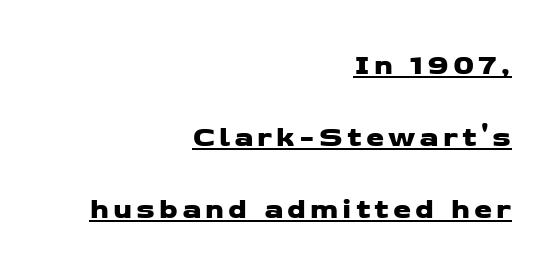
Q: Is the typeface a serif or a sans-serif typeface? A: Sans-serif.
Q: Is the text underlined? A: Yes.
Q: How is the paragraph aligned? A: Right-aligned.
Q: Is the spacing between lines tight, normal or loose? A: Loose.
Q: Width (condensed, normal, or wide)? A: Wide.
Q: Stroke contrast? A: Low.
Q: x-height? A: Medium.
Q: Monospaced? A: No.
